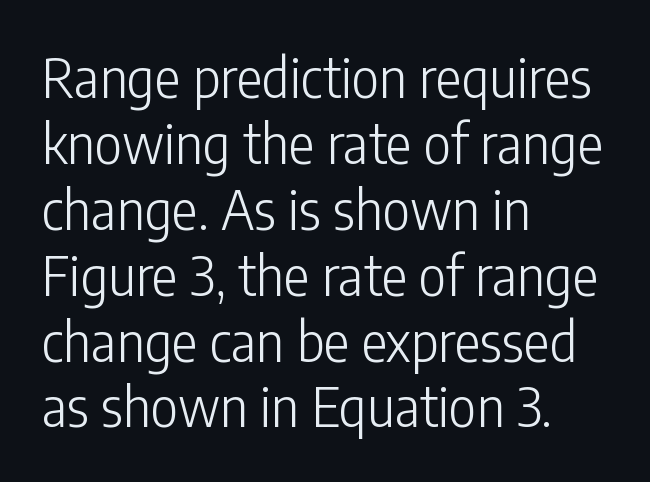
Q: Is the text bold? A: No.
Q: Is the text italic (slanted)? A: No, it is upright.
Q: Is the typeface a serif or a sans-serif typeface? A: Sans-serif.
Q: Is the text underlined? A: No.
Q: How is the paragraph aligned? A: Left-aligned.
Q: Is the spacing between letters normal or unusually wide? A: Normal.
Q: Width (condensed, normal, or wide)? A: Condensed.
Q: Stroke contrast? A: Low.
Q: x-height? A: Medium.
Q: Monospaced? A: No.
